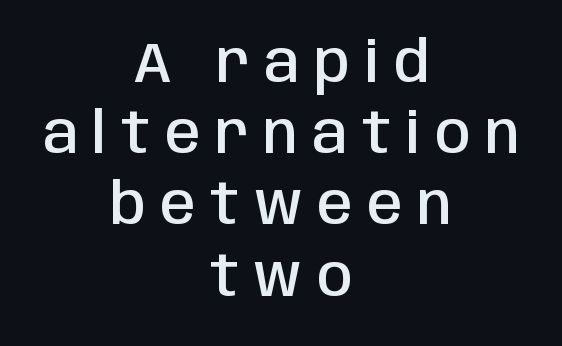
The image shows 57 px semibold, condensed sans-serif type, upright; set centered, normal line spacing (1.25x), unusually wide letter spacing (+0.26 em), not underlined; low stroke contrast and a large x-height.
